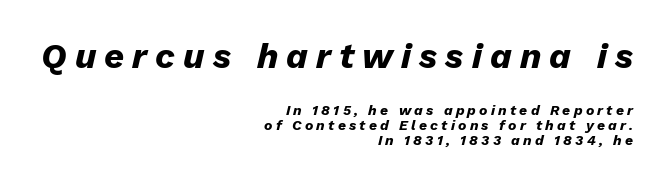
The image shows 35 px heavy type, italic (leaning right); set right-aligned, tight line spacing (1.08x), unusually wide letter spacing (+0.23 em), not underlined; the first (top) block is 2.5x larger; low stroke contrast and a medium x-height.
